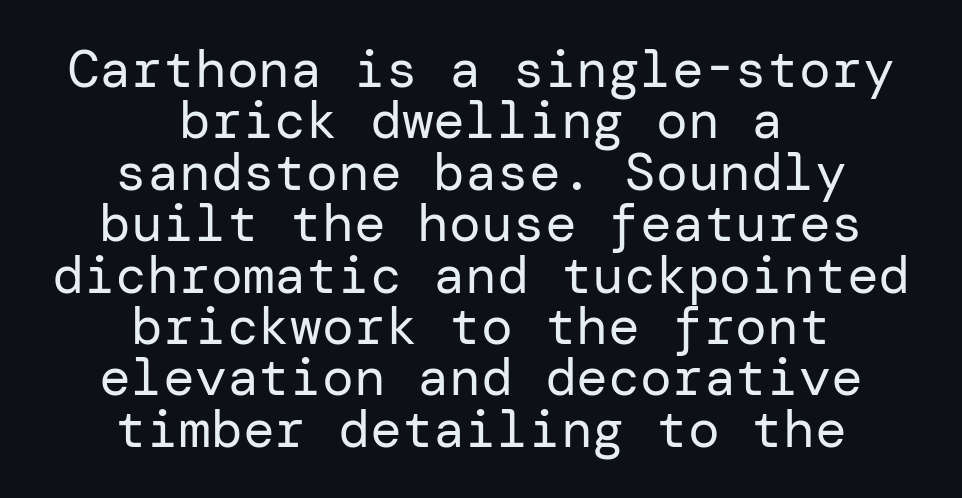
Q: Is the text bold? A: No.
Q: Is the text italic (slanted)? A: No, it is upright.
Q: Is the typeface a serif or a sans-serif typeface? A: Sans-serif.
Q: Is the text underlined? A: No.
Q: How is the paragraph aligned? A: Centered.
Q: Is the spacing between letters normal or unusually wide? A: Normal.
Q: Is the spacing between lines tight, normal or loose? A: Tight.
Q: Width (condensed, normal, or wide)? A: Normal.
Q: Stroke contrast? A: Low.
Q: x-height? A: Medium.
